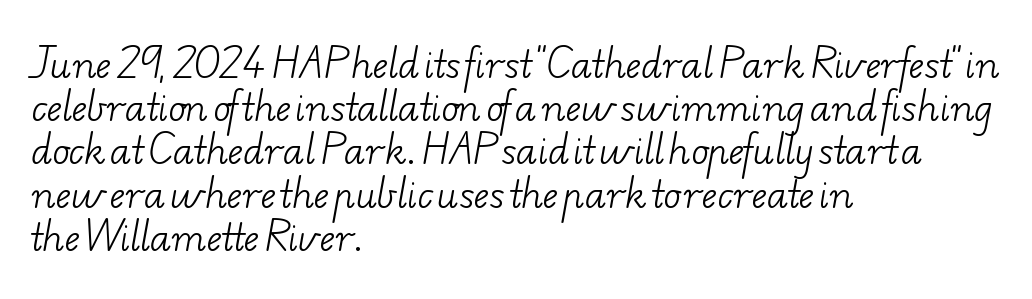
Q: Is the text bold? A: No.
Q: Is the typeface a serif or a sans-serif typeface? A: Serif.
Q: Is the text underlined? A: No.
Q: How is the paragraph aligned? A: Left-aligned.
Q: Is the spacing between letters normal or unusually wide? A: Normal.
Q: Width (condensed, normal, or wide)? A: Wide.
Q: Stroke contrast? A: Low.
Q: x-height? A: Small.
Q: Monospaced? A: No.
